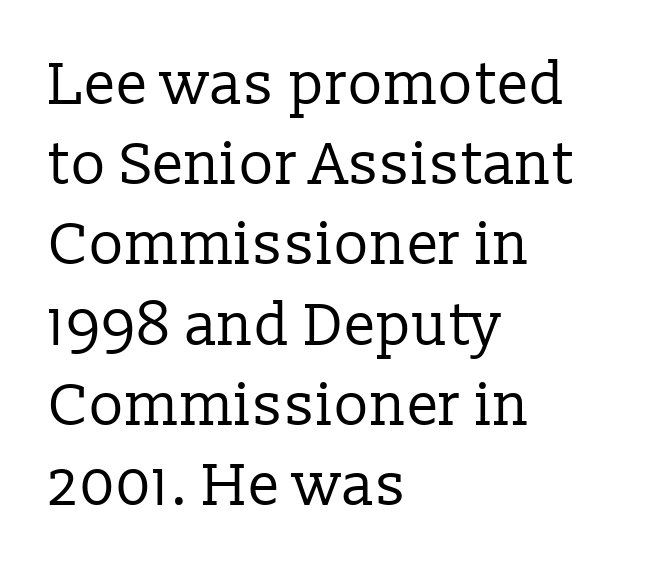
{"serif": "yes", "italic": "no", "bold": "no", "weight": "regular", "width": "normal", "stroke_contrast": "low", "x_height": "medium", "monospaced": "no", "underline": "no", "align": "left", "line_spacing": "normal", "line_spacing_ratio": 1.36, "letter_spacing": "normal", "letter_spacing_em": 0.0, "glyph_px": 59}
